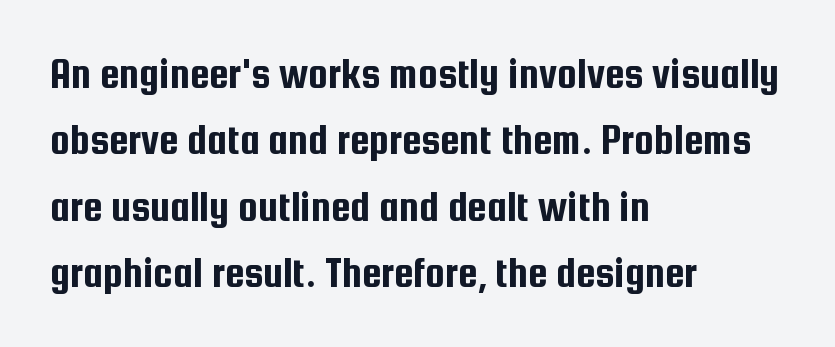
Nothing unusual about the tracking: characters are spaced as the font intends. Reading down the block, your eye returns to a fixed left position each line. This sample uses an upright cut, with every glyph sitting square on the baseline. Think of a printed novel: that variable character pitch is what you see here. Quick note: interline space is typical. Unmarked baselines from the first word to the last.
